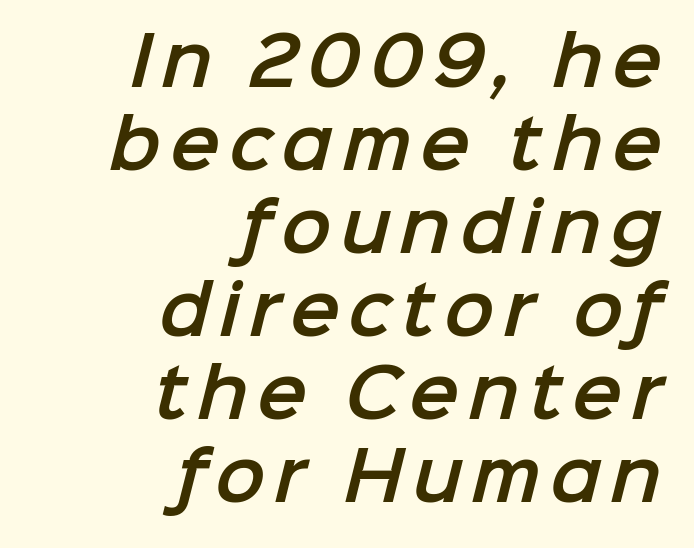
{"serif": "no", "width": "normal", "stroke_contrast": "low", "x_height": "medium", "monospaced": "no", "underline": "no", "align": "right", "line_spacing_ratio": 1.24, "glyph_px": 67}
